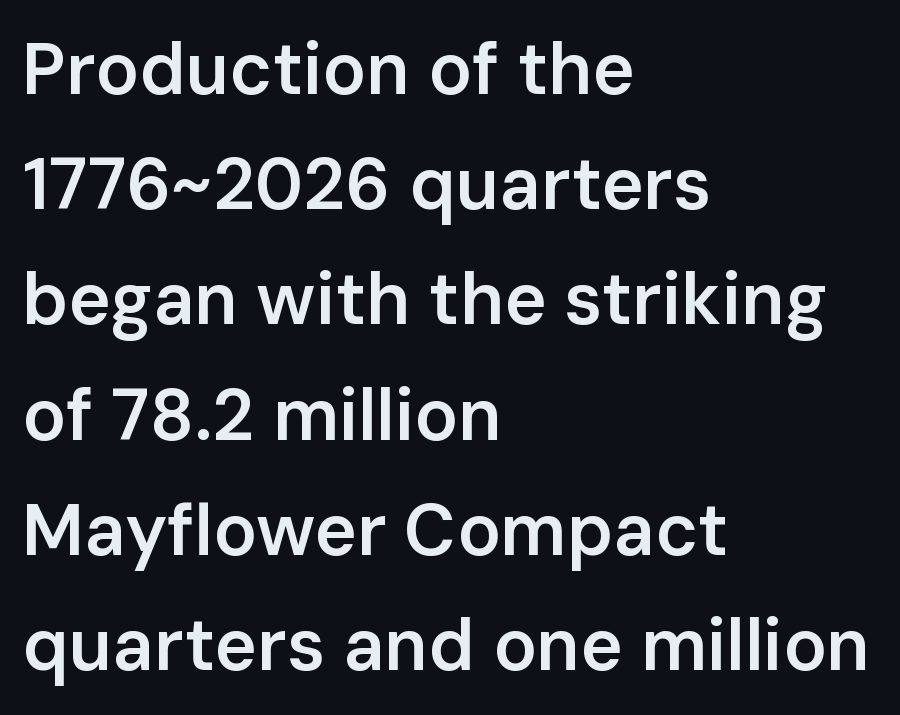
{"serif": "no", "italic": "no", "bold": "semi", "weight": "semibold", "width": "normal", "stroke_contrast": "low", "x_height": "medium", "monospaced": "no", "underline": "no", "align": "left", "line_spacing": "normal", "line_spacing_ratio": 1.6, "letter_spacing": "normal", "letter_spacing_em": 0.0, "glyph_px": 72}
